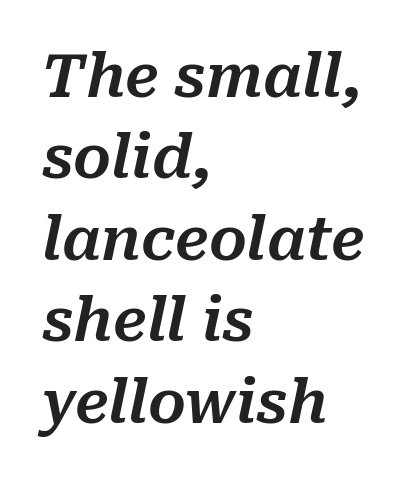
Q: Is the text italic (slanted)? A: Yes, it leans right by about 10 degrees.
Q: Is the text underlined? A: No.
Q: How is the paragraph aligned? A: Left-aligned.
Q: Is the spacing between letters normal or unusually wide? A: Normal.
Q: Is the spacing between lines tight, normal or loose? A: Normal.
Q: Width (condensed, normal, or wide)? A: Normal.
Q: Stroke contrast? A: Medium.
Q: x-height? A: Medium.
Q: Monospaced? A: No.
